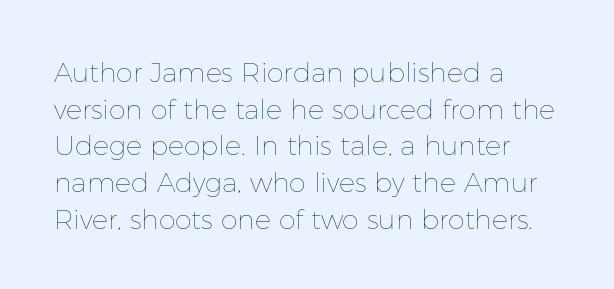
Q: Is the text bold? A: No.
Q: Is the text italic (slanted)? A: No, it is upright.
Q: Is the text underlined? A: No.
Q: How is the paragraph aligned? A: Left-aligned.
Q: Is the spacing between letters normal or unusually wide? A: Normal.
Q: Is the spacing between lines tight, normal or loose? A: Normal.
